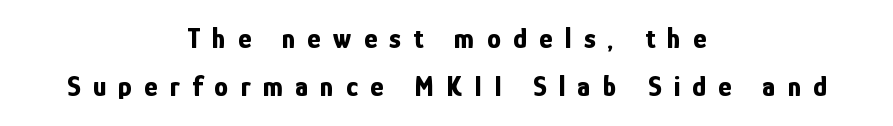
The image shows 28 px bold, condensed sans-serif type, upright; set centered, line spacing 1.73x, unusually wide letter spacing (+0.44 em), not underlined; low stroke contrast and a medium x-height.
